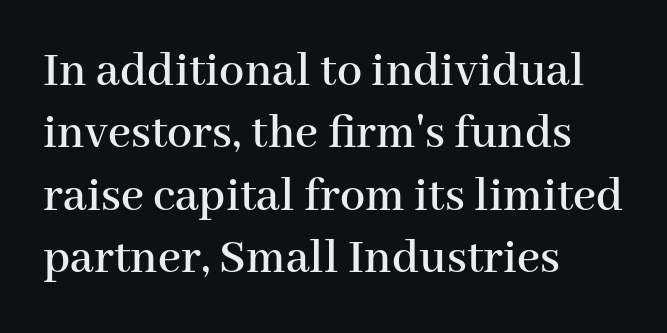
Letter spacing: default. One glance says typical: line gaps are just what's usual. The ragged edge is on the right, which tells us the setting is flush left. The area under the type is left untouched. This sample uses a serif face. The type sits square on the baseline with zero lean.
